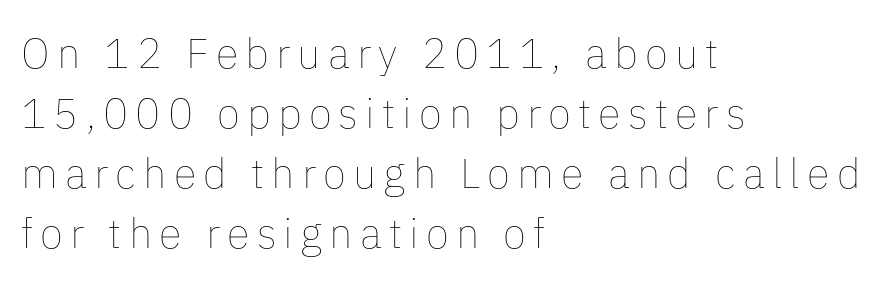
The image shows 42 px thin type, upright; set left-aligned, normal line spacing (1.43x), not underlined; low stroke contrast and a medium x-height.
